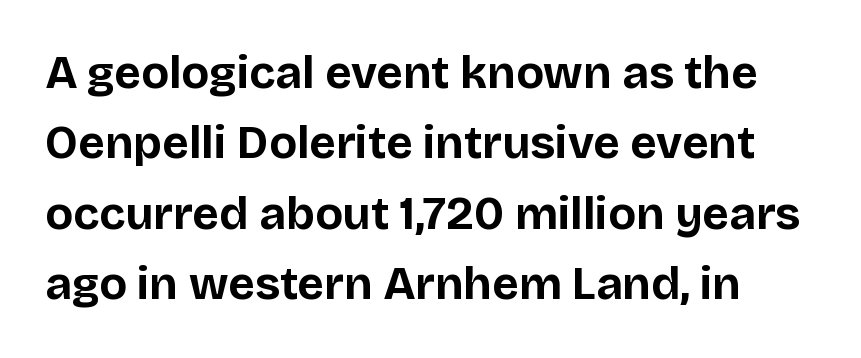
{"serif": "no", "italic": "no", "bold": "yes", "weight": "bold", "width": "normal", "stroke_contrast": "low", "x_height": "large", "monospaced": "no", "underline": "no", "line_spacing": "normal", "line_spacing_ratio": 1.53, "letter_spacing": "normal", "letter_spacing_em": 0.0, "glyph_px": 46}
